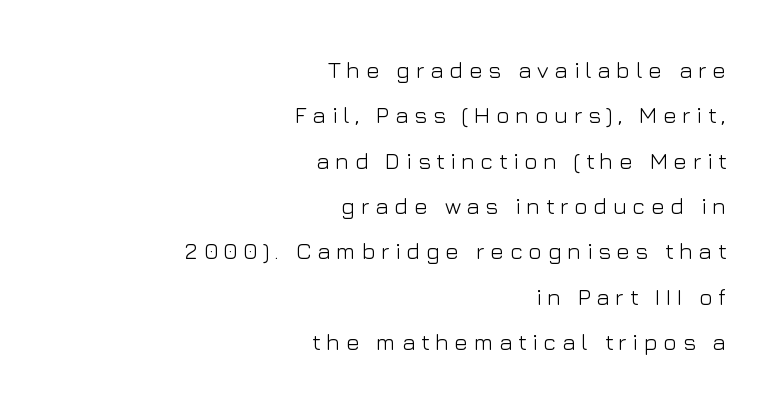
The strokes carry an ordinary text weight at most. The passage is arranged like a letterhead date or caption credit — flush right. Anything drawn beneath the words? Only blank space. In terms of leading, this rendering errs on the spacious side. Caption: expanded tracking, letters set apart.
